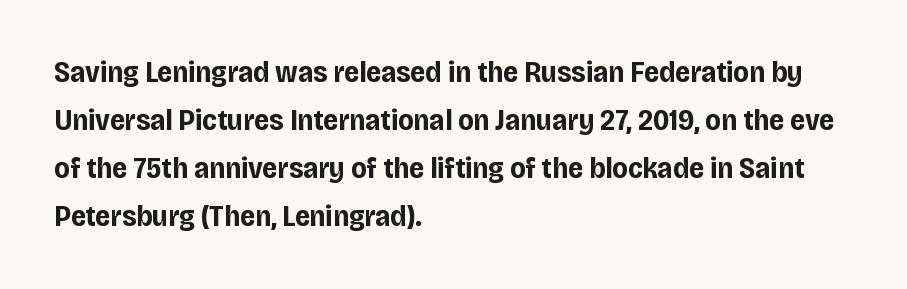
The image shows 30 px bold, condensed sans-serif type, upright; set left-aligned, normal line spacing (1.6x), normal letter spacing, not underlined; low stroke contrast and a large x-height.
